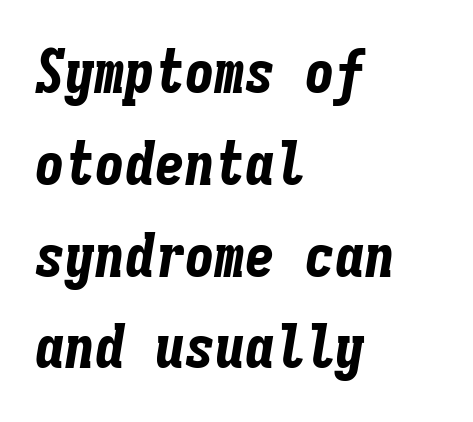
Q: Is the text bold? A: Yes.
Q: Is the text italic (slanted)? A: Yes, it leans right by about 9 degrees.
Q: Is the text underlined? A: No.
Q: How is the paragraph aligned? A: Left-aligned.
Q: Is the spacing between letters normal or unusually wide? A: Normal.
Q: Is the spacing between lines tight, normal or loose? A: Normal.
Q: Width (condensed, normal, or wide)? A: Condensed.
Q: Stroke contrast? A: Low.
Q: x-height? A: Medium.
Q: Monospaced? A: Yes.
